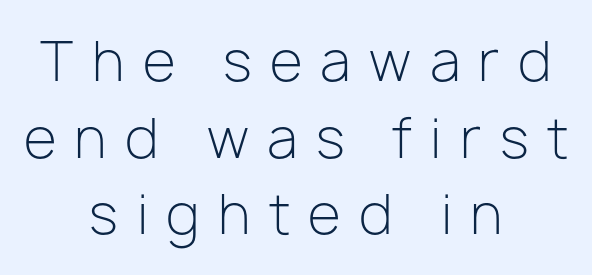
The image shows 54 px light sans-serif type, upright; set centered, normal line spacing (1.42x), unusually wide letter spacing (+0.34 em), not underlined; low stroke contrast and a medium x-height.
